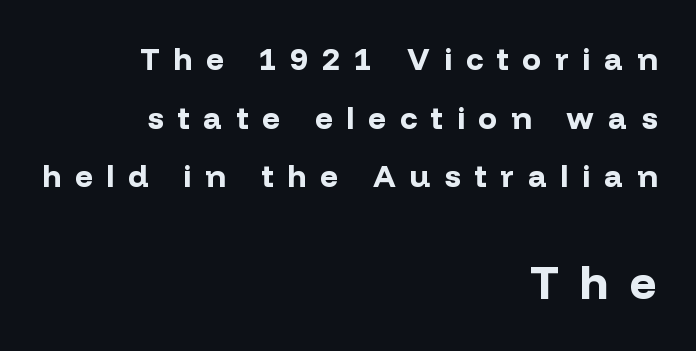
Q: Is the text bold? A: Yes.
Q: Is the text italic (slanted)? A: No, it is upright.
Q: Is the typeface a serif or a sans-serif typeface? A: Sans-serif.
Q: Is the text underlined? A: No.
Q: How is the paragraph aligned? A: Right-aligned.
Q: Is the spacing between letters normal or unusually wide? A: Unusually wide.
Q: Which block of text is set in a larger size, the first (top) or the second (bottom)? A: The second (bottom) one.
Q: Width (condensed, normal, or wide)? A: Normal.
Q: Stroke contrast? A: Low.
Q: x-height? A: Medium.
Q: Monospaced? A: No.
